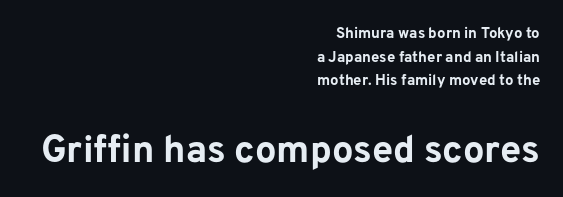
{"serif": "no", "italic": "no", "bold": "yes", "weight": "bold", "width": "normal", "stroke_contrast": "low", "x_height": "medium", "monospaced": "no", "underline": "no", "align": "right", "line_spacing": "normal", "line_spacing_ratio": 1.58, "letter_spacing": "normal", "letter_spacing_em": 0.0, "larger_block": "second", "size_ratio": 2.53, "glyph_px": 38}
